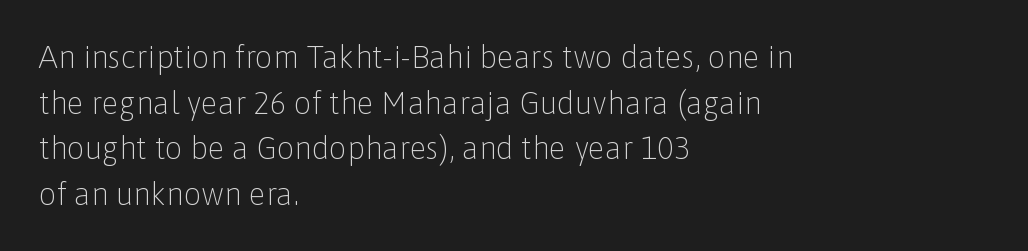
Q: Is the text bold? A: No.
Q: Is the text italic (slanted)? A: No, it is upright.
Q: Is the typeface a serif or a sans-serif typeface? A: Sans-serif.
Q: Is the text underlined? A: No.
Q: How is the paragraph aligned? A: Left-aligned.
Q: Is the spacing between letters normal or unusually wide? A: Normal.
Q: Is the spacing between lines tight, normal or loose? A: Normal.
Q: Width (condensed, normal, or wide)? A: Normal.
Q: Stroke contrast? A: Low.
Q: x-height? A: Medium.
Q: Monospaced? A: No.
